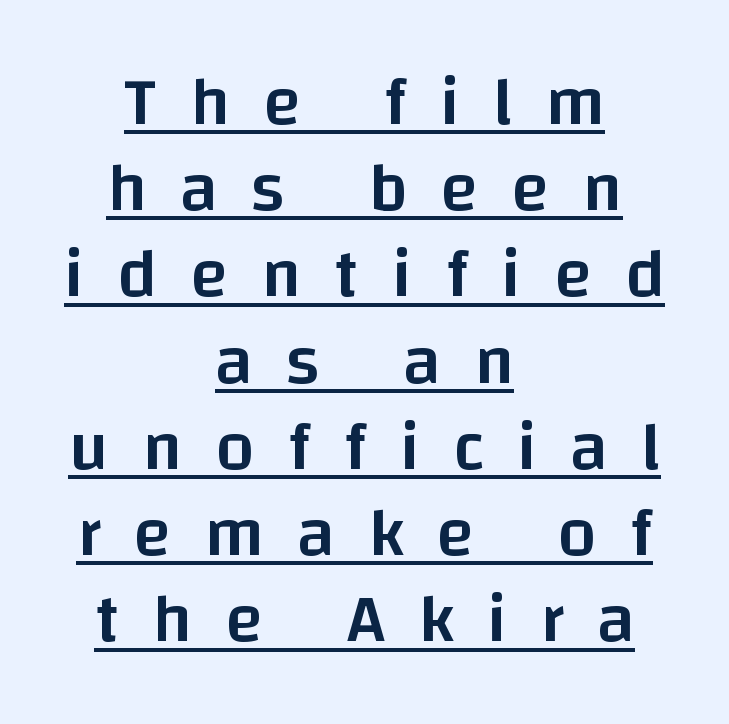
The rendering uses natural spacing where letterforms have individual widths. Looks like someone drew a line under every word here. This is sans-serif lettering, the kind often seen on screens and signage. The lines in this sample share a center point and differ in where they start and stop. Horizontal bands of white between lines are of average thickness. A typesetter would call this heavily tracked-out type.
